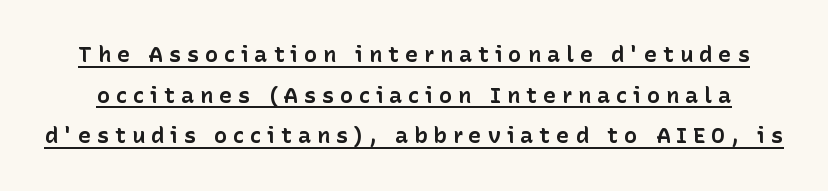
{"italic": "no", "bold": "yes", "underline": "yes", "line_spacing_ratio": 1.85, "letter_spacing": "wide", "letter_spacing_em": 0.27, "glyph_px": 22}
